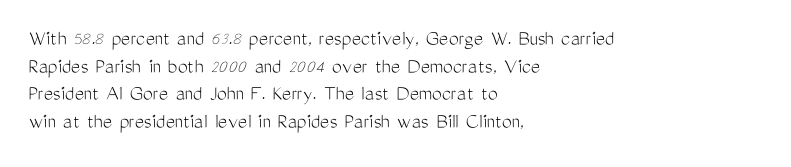
The image shows 22 px text type, upright; set left-aligned, normal line spacing (1.26x), normal letter spacing, not underlined.
